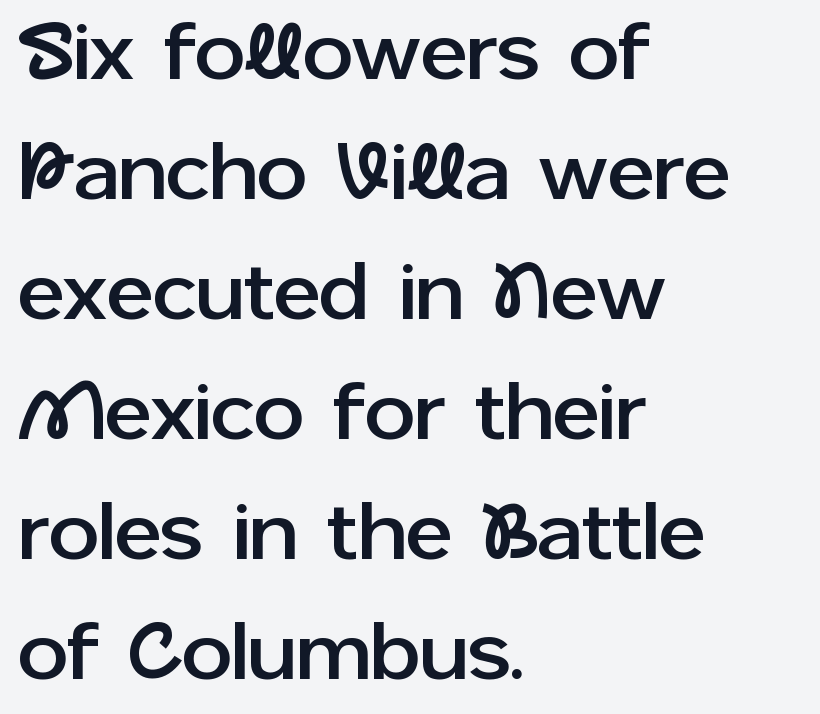
To sum up the face: it is a sans, with no serifs. Plain, unruled lines of type. The rows are spaced the way most documents space them. The letters stand straight up with perfectly vertical stems. A student would call this left alignment; a typographer would say flush left, rag right. Here the glyphs are tracked normally, forming tight word shapes.
